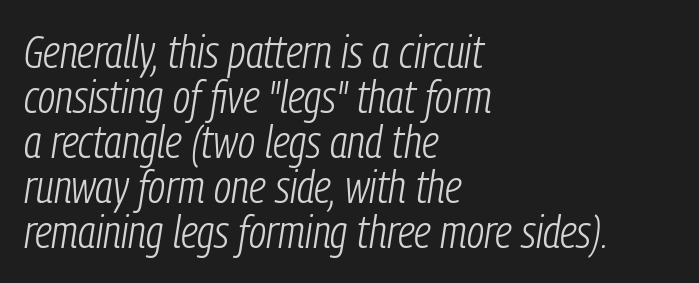
Q: Is the text bold? A: No.
Q: Is the text italic (slanted)? A: Yes, it leans right by about 9 degrees.
Q: Is the text underlined? A: No.
Q: How is the paragraph aligned? A: Left-aligned.
Q: Is the spacing between letters normal or unusually wide? A: Normal.
Q: Is the spacing between lines tight, normal or loose? A: Tight.
Q: Width (condensed, normal, or wide)? A: Condensed.
Q: Stroke contrast? A: Low.
Q: x-height? A: Medium.
Q: Monospaced? A: No.
